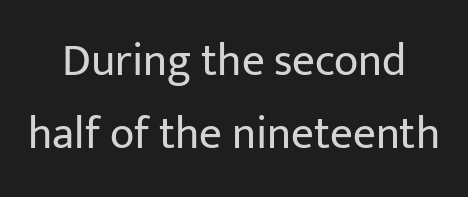
The image shows 45 px regular-weight sans-serif type, upright; set centered, normal line spacing (1.63x), normal letter spacing, not underlined; low stroke contrast and a medium x-height.
